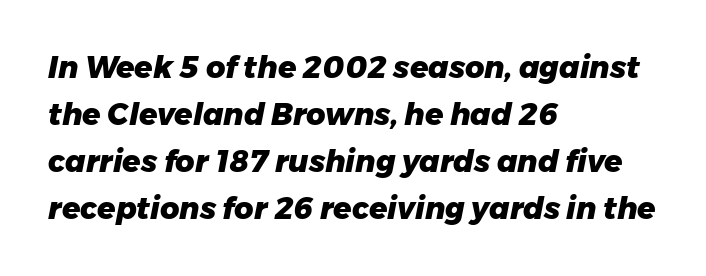
Q: Is the text bold? A: Yes.
Q: Is the text italic (slanted)? A: Yes, it leans right by about 11 degrees.
Q: Is the text underlined? A: No.
Q: How is the paragraph aligned? A: Left-aligned.
Q: Is the spacing between letters normal or unusually wide? A: Normal.
Q: Is the spacing between lines tight, normal or loose? A: Normal.
Q: Width (condensed, normal, or wide)? A: Normal.
Q: Stroke contrast? A: Low.
Q: x-height? A: Medium.
Q: Monospaced? A: No.
